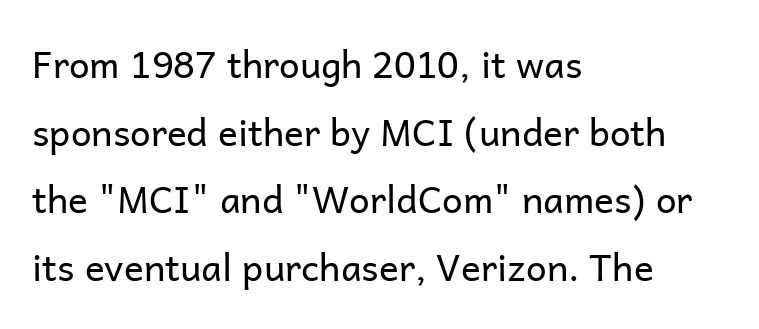
The image shows 37 px regular-weight sans-serif type, upright; set left-aligned, line spacing 1.83x, normal letter spacing, not underlined; low stroke contrast and a medium x-height.
